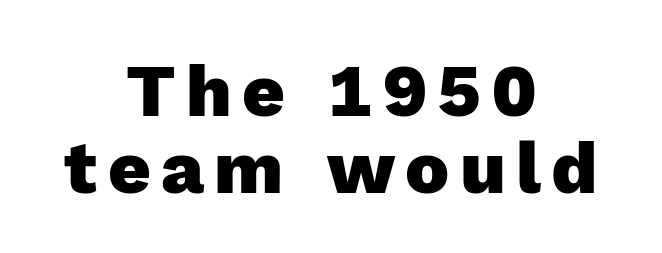
Q: Is the text bold? A: Yes.
Q: Is the text italic (slanted)? A: No, it is upright.
Q: Is the typeface a serif or a sans-serif typeface? A: Sans-serif.
Q: Is the text underlined? A: No.
Q: How is the paragraph aligned? A: Centered.
Q: Is the spacing between lines tight, normal or loose? A: Tight.
Q: Width (condensed, normal, or wide)? A: Normal.
Q: x-height? A: Medium.
Q: Monospaced? A: No.
